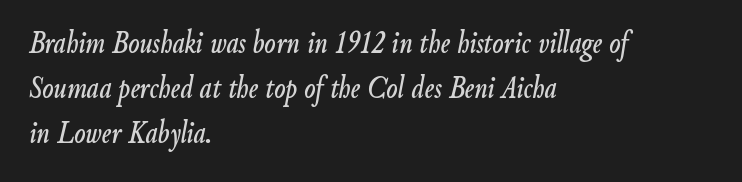
Character widths vary here, with narrow letters taking less room than wide ones. These lines stack with their left ends in a neat column. The specimen reads as italic at a glance. Descenders are the only things crossing below the line. Observe the ordinary spacing: letters are neighbours, not strangers.
